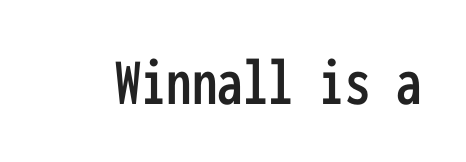
The image shows 68 px condensed sans-serif type, upright, monospaced; set normal letter spacing, not underlined; low stroke contrast and a medium x-height.
